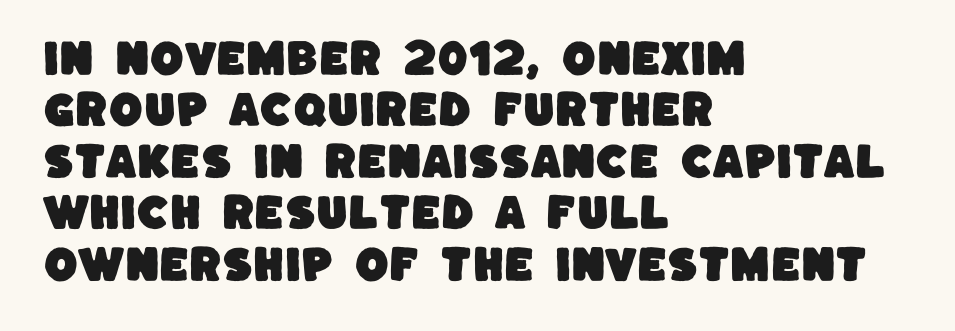
The line texture is even and compact thanks to regular tracking. Clear beneath every line of the passage. One glance says typical: line gaps are just what's usual. Font category for this specimen: sans-serif.
